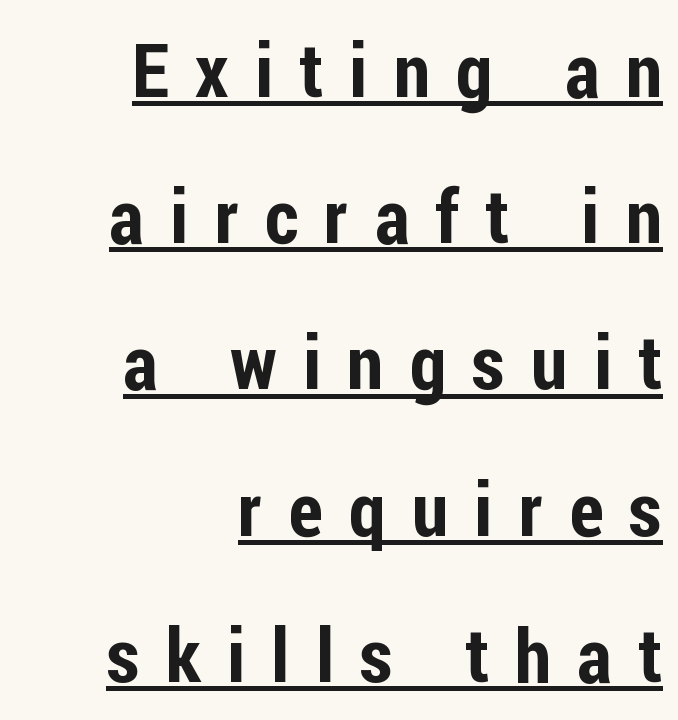
Q: Is the text italic (slanted)? A: No, it is upright.
Q: Is the typeface a serif or a sans-serif typeface? A: Sans-serif.
Q: Is the text underlined? A: Yes.
Q: How is the paragraph aligned? A: Right-aligned.
Q: Is the spacing between letters normal or unusually wide? A: Unusually wide.
Q: Is the spacing between lines tight, normal or loose? A: Loose.
Q: Width (condensed, normal, or wide)? A: Condensed.
Q: Stroke contrast? A: Low.
Q: x-height? A: Medium.
Q: Monospaced? A: No.
